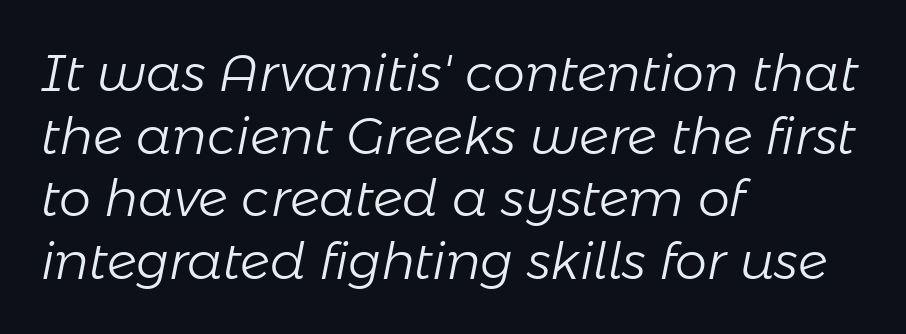
Every row of glyphs begins at an identical x-position on the left. Spacing verdict: proportional, widths tailored to each character. Decoration check: the copy has no underline. Bold? No — there's no thickening of the strokes.
